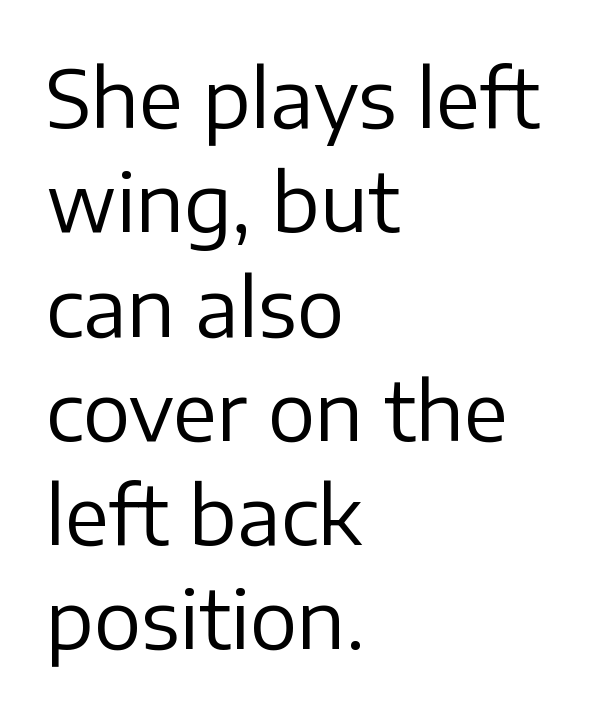
No chunkiness to these letters — they're not bold. A sans-serif font was chosen for this passage. The paragraph has a hard left edge and a soft right edge. Baseline-to-baseline distance is the conventional proportion of letter height. How are the letters spaced? Ordinarily, with no added tracking. A typesetter would mark this as roman, not italic.
